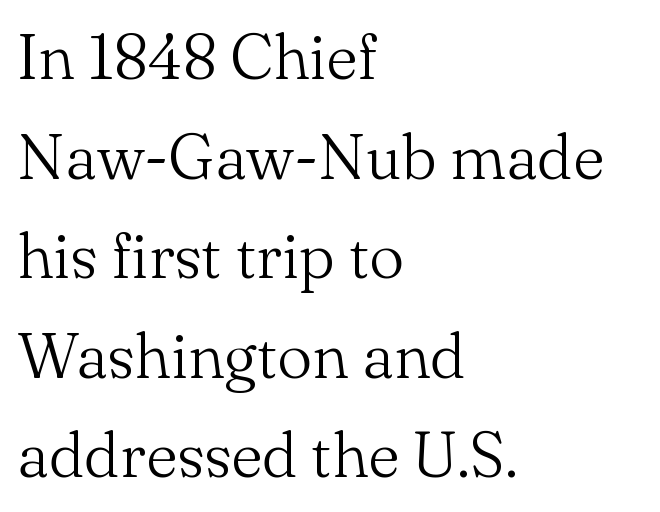
Every row of glyphs begins at an identical x-position on the left. Underline: absent. Nobody touched the tracking dial on this one. Caption: face not bold, strokes unweighted. Characters remain perfectly vertical along every line. Font category for this specimen: serif.
